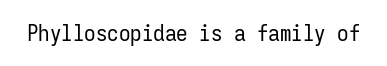
Q: Is the text bold? A: No.
Q: Is the text italic (slanted)? A: No, it is upright.
Q: Is the text underlined? A: No.
Q: Is the spacing between letters normal or unusually wide? A: Normal.
